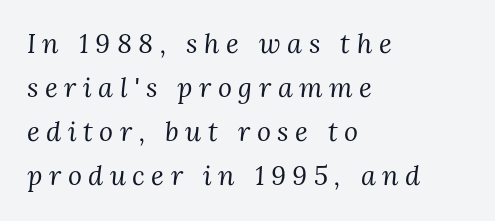
The image shows 27 px text type, italic (leaning right); set left-aligned, normal line spacing (1.63x), unusually wide letter spacing (+0.24 em), not underlined.
